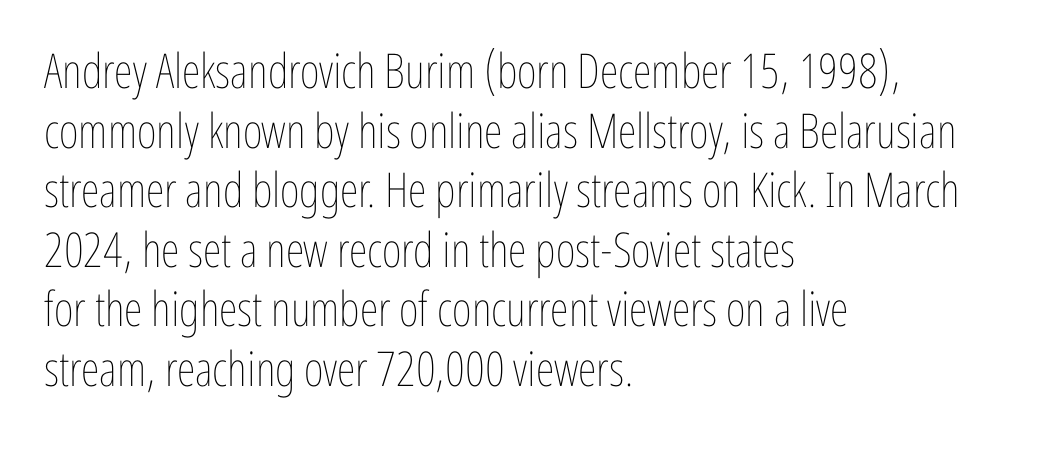
This rendering features lettering with no underline. Typeset ragged right — the left edge is the straight one. Is the type heavy? It reads as light-to-regular instead. Posture: straight, roman, zero tilt.
